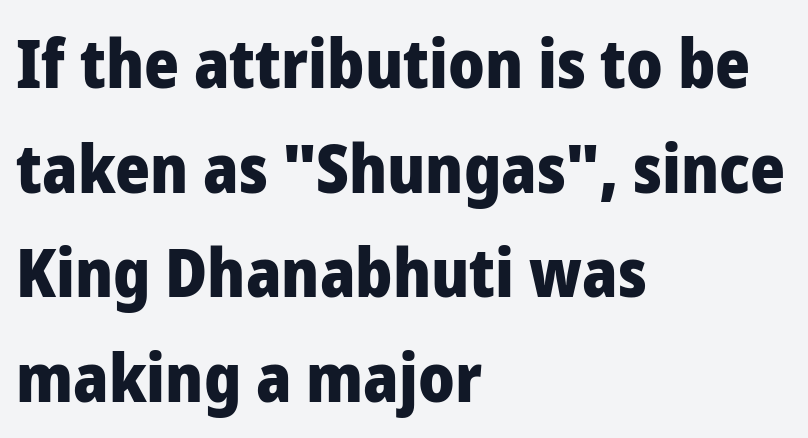
Q: Is the text bold? A: Yes.
Q: Is the text italic (slanted)? A: No, it is upright.
Q: Is the typeface a serif or a sans-serif typeface? A: Sans-serif.
Q: Is the text underlined? A: No.
Q: How is the paragraph aligned? A: Left-aligned.
Q: Is the spacing between letters normal or unusually wide? A: Normal.
Q: Is the spacing between lines tight, normal or loose? A: Normal.
Q: Width (condensed, normal, or wide)? A: Normal.
Q: Stroke contrast? A: Low.
Q: x-height? A: Medium.
Q: Monospaced? A: No.
